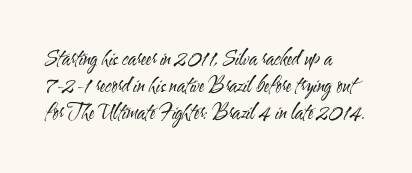
Q: Is the text bold? A: No.
Q: Is the text italic (slanted)? A: Yes.
Q: Is the text underlined? A: No.
Q: How is the paragraph aligned? A: Left-aligned.
Q: Is the spacing between letters normal or unusually wide? A: Normal.
Q: Is the spacing between lines tight, normal or loose? A: Normal.
